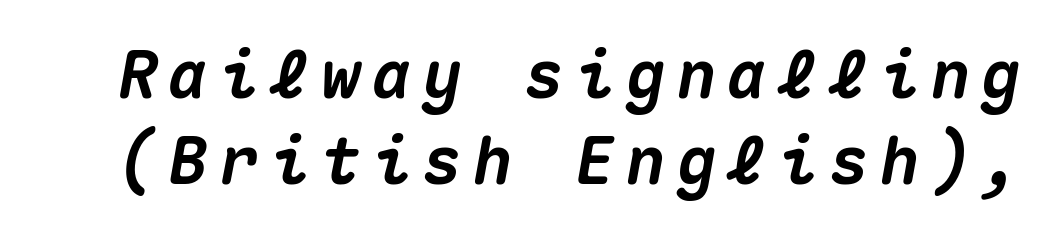
{"italic": "yes", "lean": "right", "slant_degrees": 10, "bold": "yes", "weight": "heavy", "width": "normal", "stroke_contrast": "medium", "x_height": "medium", "monospaced": "yes", "underline": "no", "line_spacing": "normal", "line_spacing_ratio": 1.3, "glyph_px": 66}
